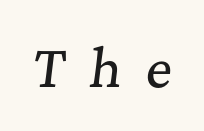
The image shows 51 px serif type, italic (leaning right); set unusually wide letter spacing (+0.47 em), not underlined; medium stroke contrast and a medium x-height.
